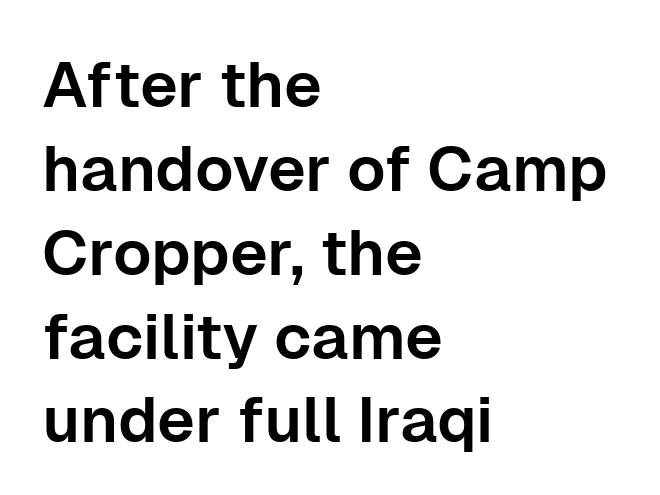
Default kerning and tracking; the words read as compact shapes. These lines are rendered in a variable-pitch font. What's the leading like? Ordinary, nothing unusual. I'd call this a sans setting — the letters go barefoot.
